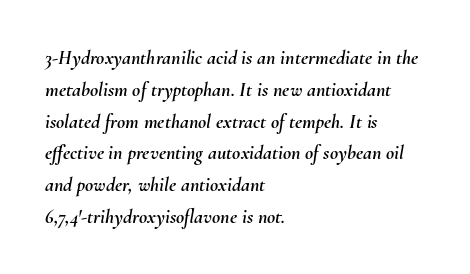
{"italic": "yes", "lean": "right", "slant_degrees": 10, "underline": "no", "align": "left", "line_spacing": "normal", "line_spacing_ratio": 1.59, "letter_spacing": "normal", "letter_spacing_em": 0.0, "glyph_px": 20}
